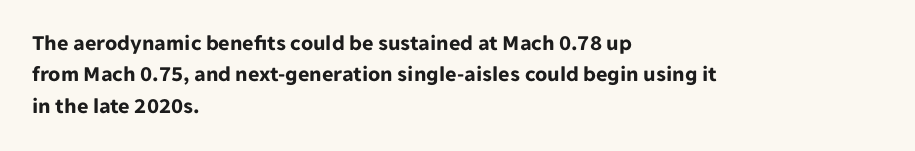
The image shows 22 px bold type, upright; set left-aligned, normal line spacing (1.43x), normal letter spacing, not underlined.
